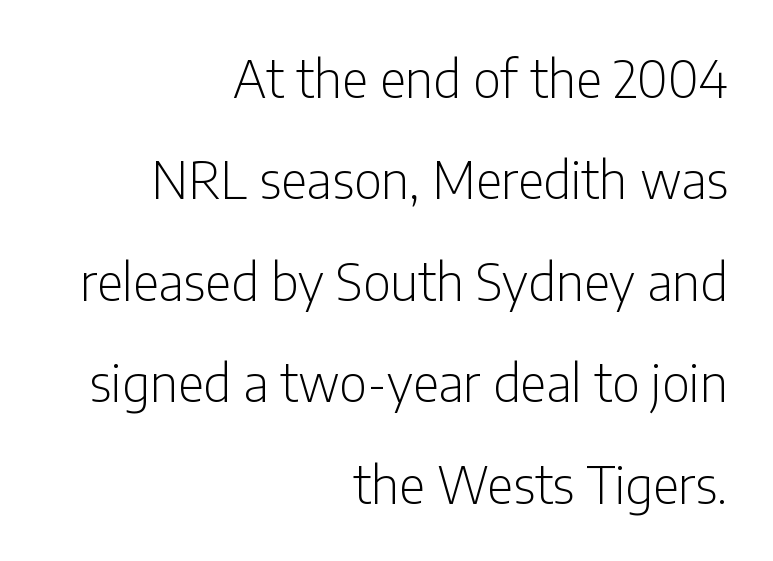
The image shows 51 px light, condensed sans-serif type, upright; set right-aligned, loose line spacing (1.99x), normal letter spacing, not underlined; low stroke contrast and a medium x-height.
